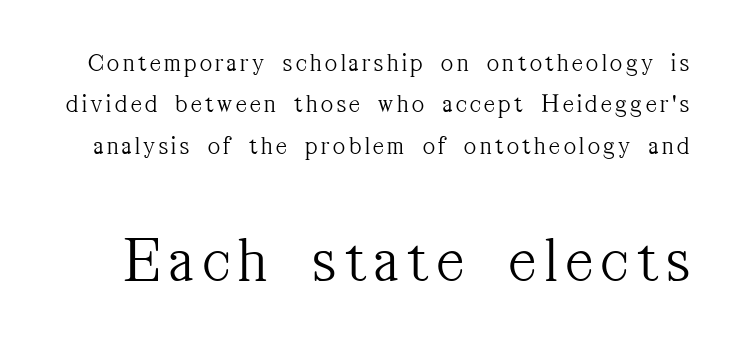
{"serif": "yes", "italic": "no", "bold": "no", "weight": "light", "width": "condensed", "stroke_contrast": "medium", "x_height": "medium", "monospaced": "no", "underline": "no", "line_spacing": "normal", "line_spacing_ratio": 1.59, "larger_block": "second", "size_ratio": 2.5, "glyph_px": 65}
